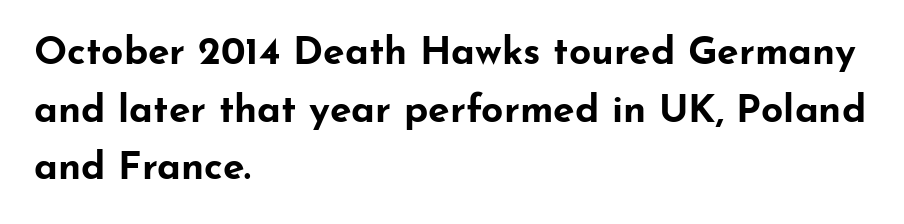
The ragged edge is on the right, which tells us the setting is flush left. Type without underlining. Observe the absence of serifs on each vertical stroke in this sample. Think of a printed novel: that variable character pitch is what you see here. There is no visible air inserted between adjacent glyphs.
